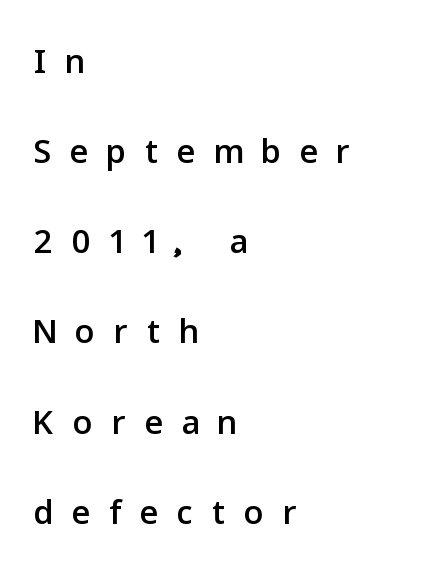
This sample has the flowing, uneven cadence of proportional lettering. Layout note: lines flush left. Style check: upright. Does the type have serifs? No, each stem ends abruptly.
